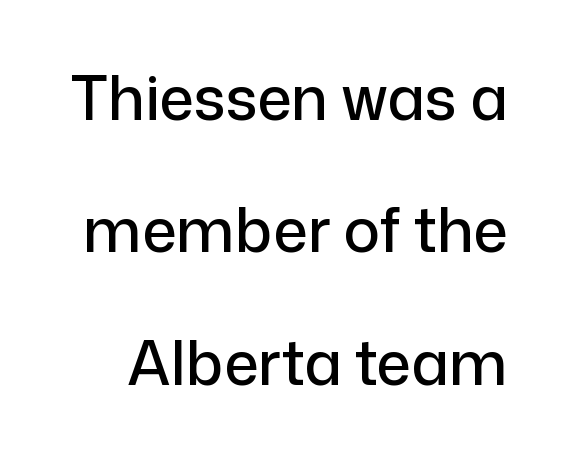
The image shows 61 px sans-serif type, upright; set loose line spacing (2.17x), normal letter spacing, not underlined; low stroke contrast and a medium x-height.
